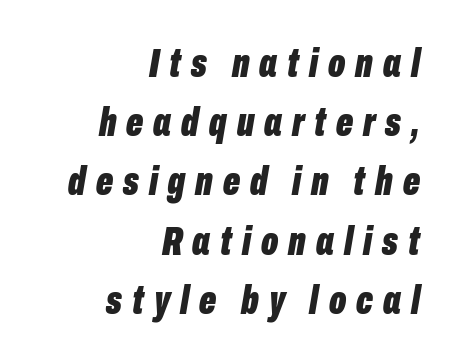
The image shows 40 px bold, condensed type, italic (leaning right); set right-aligned, normal line spacing (1.48x), unusually wide letter spacing (+0.25 em), not underlined; low stroke contrast and a medium x-height.
